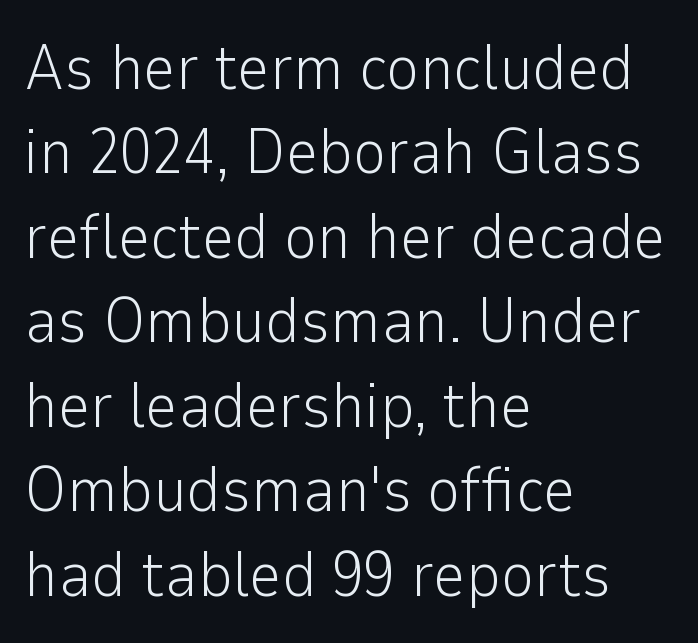
Q: Is the text bold? A: No.
Q: Is the text italic (slanted)? A: No, it is upright.
Q: Is the typeface a serif or a sans-serif typeface? A: Sans-serif.
Q: Is the text underlined? A: No.
Q: How is the paragraph aligned? A: Left-aligned.
Q: Is the spacing between letters normal or unusually wide? A: Normal.
Q: Is the spacing between lines tight, normal or loose? A: Normal.
Q: Width (condensed, normal, or wide)? A: Normal.
Q: Stroke contrast? A: Low.
Q: x-height? A: Medium.
Q: Monospaced? A: No.
